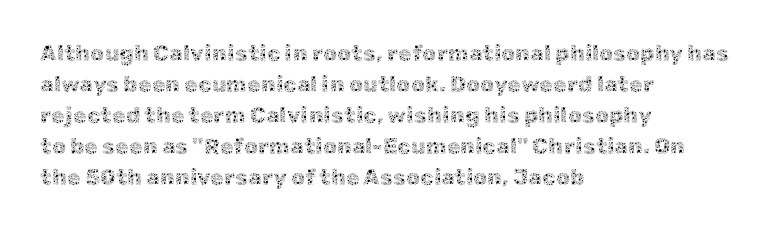
The image shows 22 px text type, upright; set left-aligned, normal line spacing (1.41x), normal letter spacing, not underlined.
